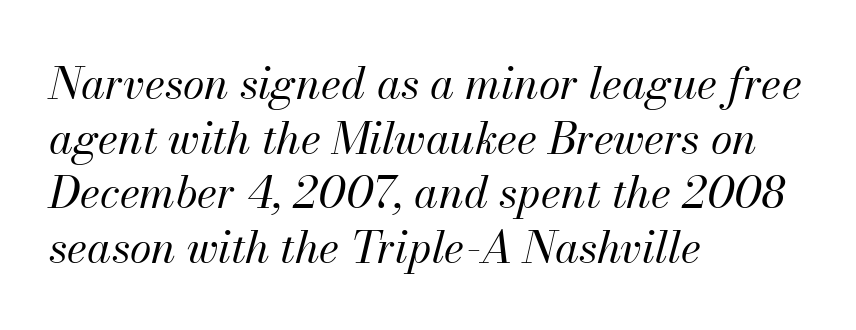
The image shows 44 px regular-weight type, italic (leaning right); set left-aligned, line spacing 1.24x, normal letter spacing, not underlined; medium stroke contrast and a small x-height.
